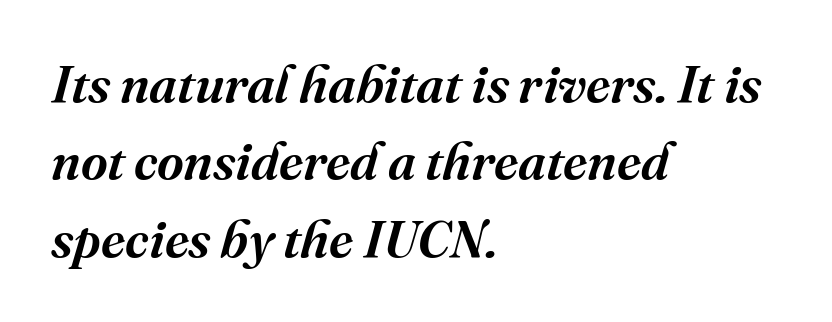
{"serif": "yes", "italic": "yes", "lean": "right", "slant_degrees": 16, "width": "normal", "stroke_contrast": "medium", "x_height": "medium", "monospaced": "no", "underline": "no", "align": "left", "line_spacing": "normal", "line_spacing_ratio": 1.49, "letter_spacing": "normal", "letter_spacing_em": 0.0, "glyph_px": 52}
